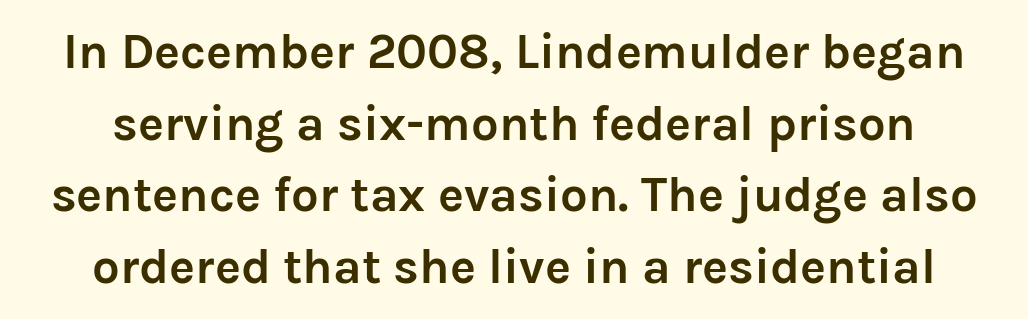
Each new line begins a customary step beneath the previous one. It's the straight-up-and-down kind of type. The passage shown is typed in a proportional face where columns would drift. Honestly, there is no underline to notice here at all.
